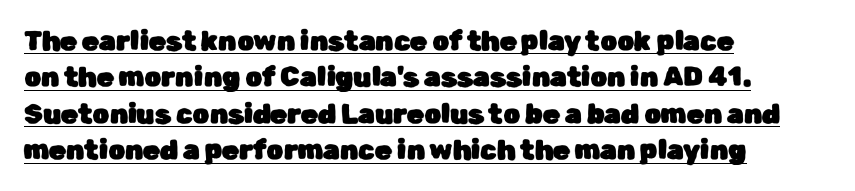
{"italic": "no", "underline": "yes", "align": "left", "line_spacing": "normal", "line_spacing_ratio": 1.35, "letter_spacing": "normal", "letter_spacing_em": 0.0, "glyph_px": 27}
